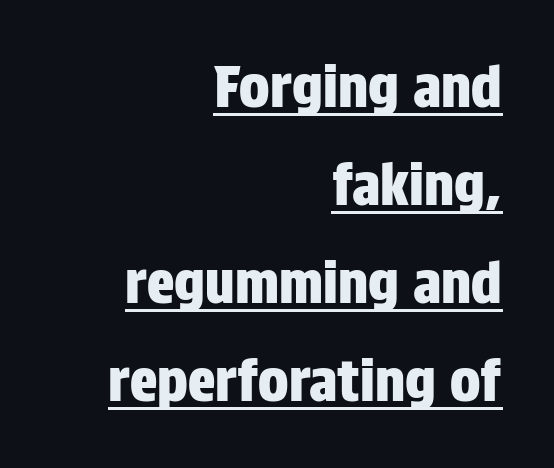
The image shows 57 px condensed sans-serif type, upright; set right-aligned, line spacing 1.72x, normal letter spacing, underlined; low stroke contrast and a large x-height.
